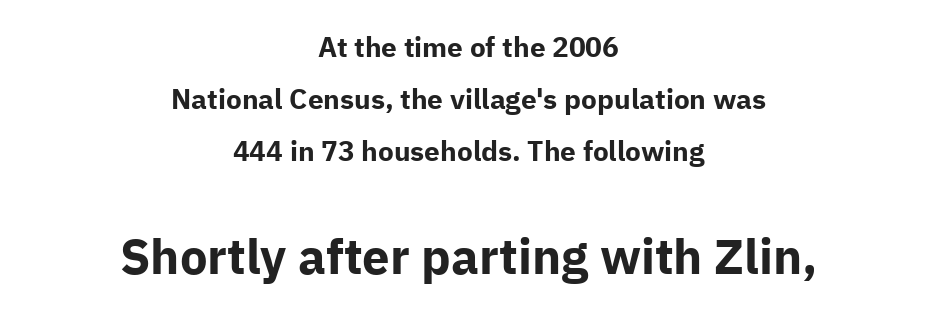
As a designer I'd log this as weight 700, bold. The lower block of text is set noticeably larger than the block above it. A centered setting, common on invitations and titles, is used for this passage. Tracking value appears to be zero — textbook default spacing.
